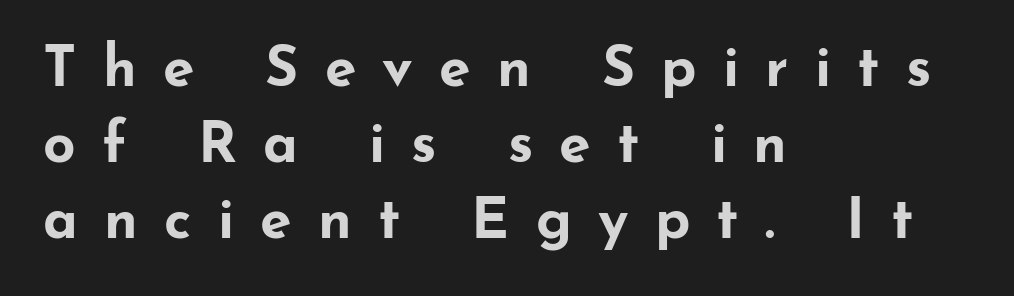
The image shows 57 px bold, wide sans-serif type, upright; set left-aligned, normal line spacing (1.33x), unusually wide letter spacing (+0.46 em), not underlined; low stroke contrast and a small x-height.
